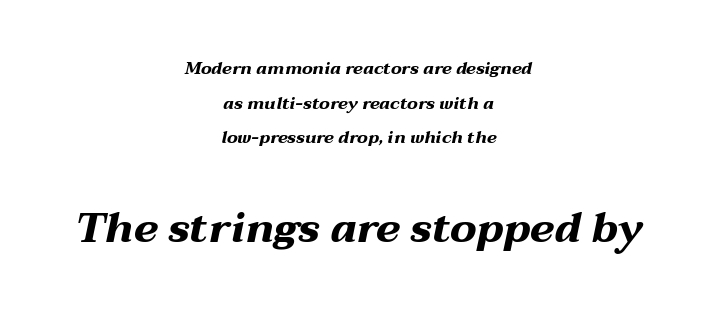
Is the block centered? Yes — each line is placed symmetrically about the middle. Notice the wide empty band between every row — that's loose leading. The composition opens small and finishes big. Is the letter spacing exaggerated? No — it looks like the ordinary default. It's the slanting kind of type.
